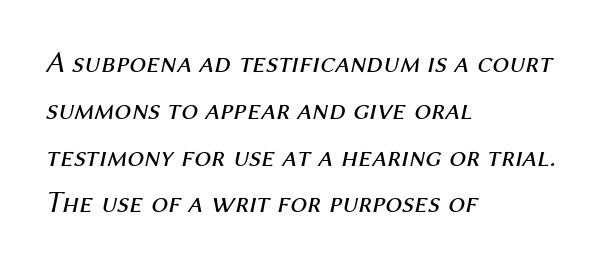
This sample has the flowing, uneven cadence of proportional lettering. This sample keeps an unexceptional amount of space between lines. The tracking reads as untouched default to a designer's eye. Italic: yes, the glyphs are oblique.
